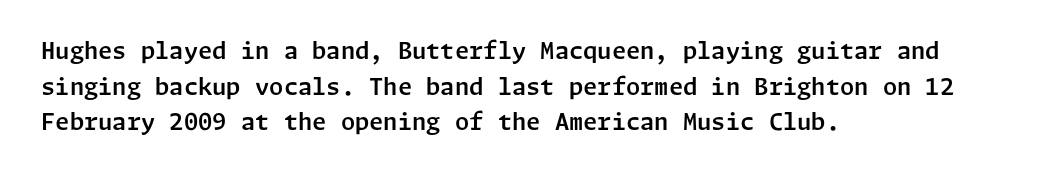
{"italic": "no", "underline": "no", "align": "left", "line_spacing": "normal", "line_spacing_ratio": 1.55, "letter_spacing": "normal", "letter_spacing_em": 0.0, "glyph_px": 23}
